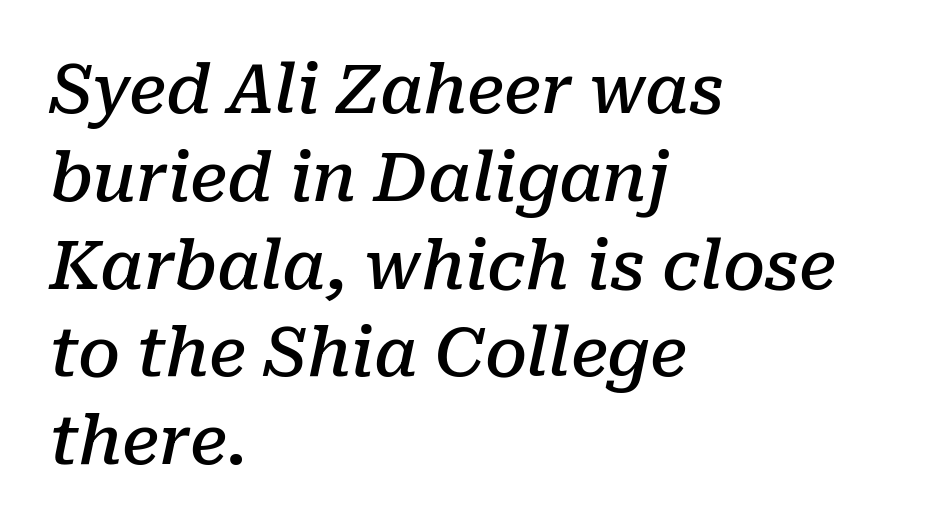
Characters follow at the spacing the type designer built in. The foot of each line stays bare and open. Does the weight exceed regular? Yes, but only to semibold. Note: serifs present on the glyphs.
